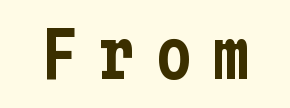
Observe the wide spacing: letters keep a clear distance from each other. The string is rendered with underlining switched off. What kind of face is this? One without serifs — a sans. Is there any slant? The stems are plumb.
